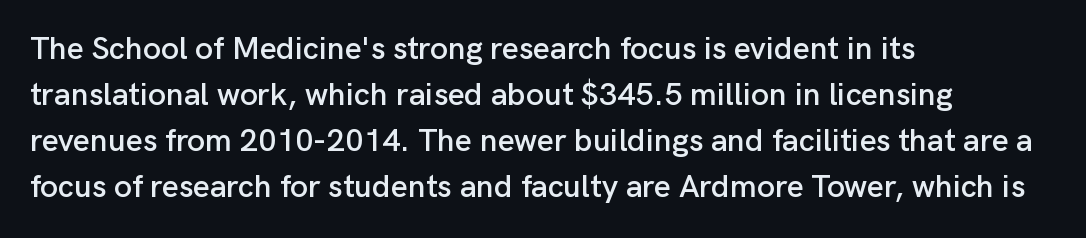
If you measured baseline to baseline, you'd find a middling distance. Characters remain perfectly vertical along every line. The text was rendered using a sans face with plain stroke endings. Is this a fixed-width face? No — the glyphs have proportional, varying widths. The specimen omits any rule beneath the text block's lines.
